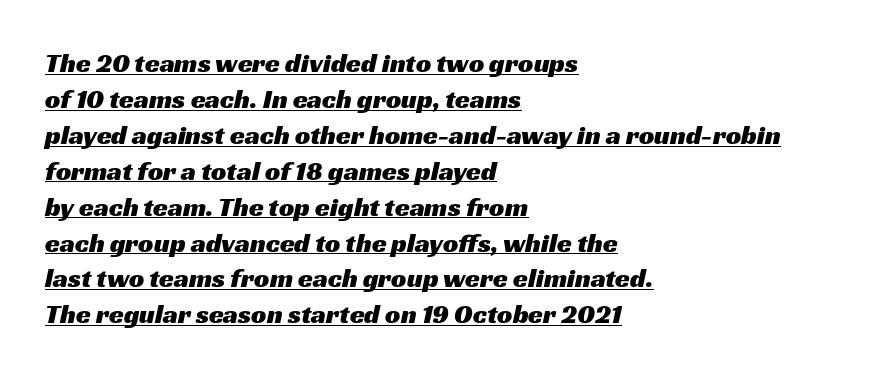
The image shows 27 px text type; set left-aligned, normal line spacing (1.33x), normal letter spacing, underlined.
